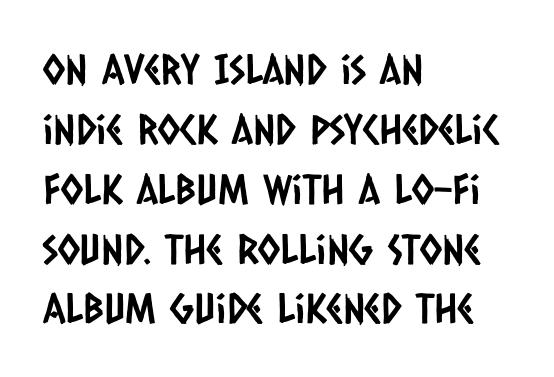
Q: Is the typeface a serif or a sans-serif typeface? A: Sans-serif.
Q: Is the text underlined? A: No.
Q: How is the paragraph aligned? A: Left-aligned.
Q: Is the spacing between letters normal or unusually wide? A: Normal.
Q: Is the spacing between lines tight, normal or loose? A: Normal.
Q: Width (condensed, normal, or wide)? A: Condensed.
Q: Stroke contrast? A: Low.
Q: x-height? A: Large.
Q: Monospaced? A: No.
